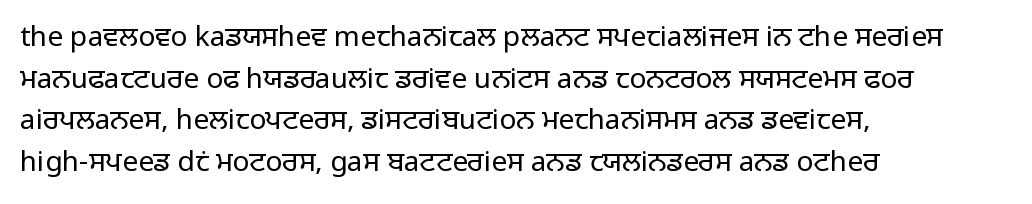
Q: Is the text bold? A: No.
Q: Is the text italic (slanted)? A: No, it is upright.
Q: Is the typeface a serif or a sans-serif typeface? A: Sans-serif.
Q: Is the text underlined? A: No.
Q: How is the paragraph aligned? A: Left-aligned.
Q: Is the spacing between letters normal or unusually wide? A: Normal.
Q: Is the spacing between lines tight, normal or loose? A: Normal.
Q: Width (condensed, normal, or wide)? A: Normal.
Q: Stroke contrast? A: Low.
Q: x-height? A: Medium.
Q: Monospaced? A: No.
